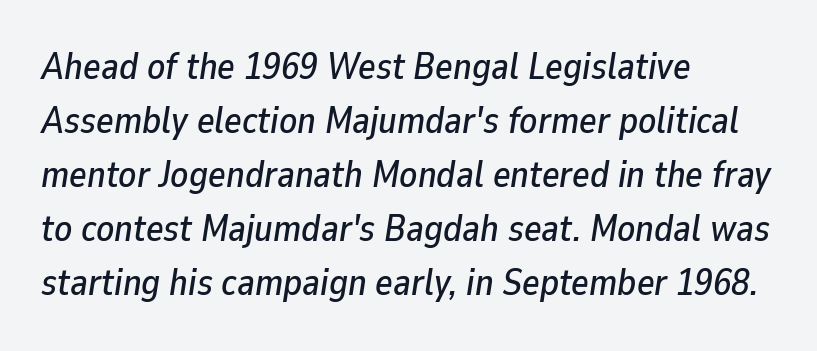
Q: Is the text italic (slanted)? A: Yes, it leans right by about 9 degrees.
Q: Is the text underlined? A: No.
Q: How is the paragraph aligned? A: Left-aligned.
Q: Is the spacing between letters normal or unusually wide? A: Normal.
Q: Is the spacing between lines tight, normal or loose? A: Normal.
Q: Width (condensed, normal, or wide)? A: Normal.
Q: Stroke contrast? A: Low.
Q: x-height? A: Medium.
Q: Monospaced? A: No.
